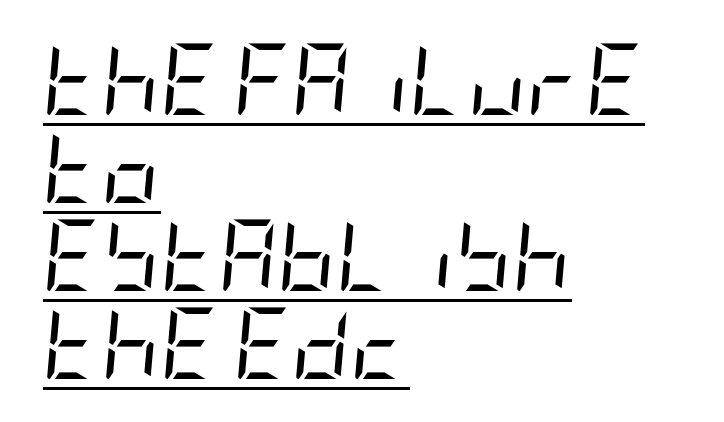
In CSS terms this would be text-align: left. Emphasis-style slanted type is in use. Bold? No — there's no thickening of the strokes. Descenders here cross a horizontal rule under the line.
